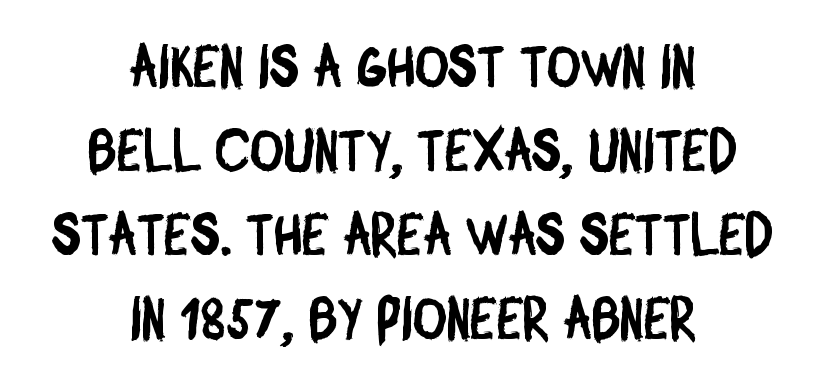
{"serif": "no", "width": "condensed", "stroke_contrast": "low", "x_height": "large", "monospaced": "no", "underline": "no", "align": "center", "line_spacing": "normal", "line_spacing_ratio": 1.45, "letter_spacing": "normal", "letter_spacing_em": 0.0, "glyph_px": 58}
